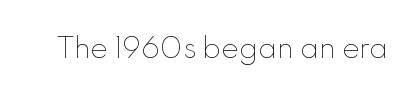
Q: Is the text bold? A: No.
Q: Is the text italic (slanted)? A: No, it is upright.
Q: Is the text underlined? A: No.
Q: Is the spacing between letters normal or unusually wide? A: Normal.
